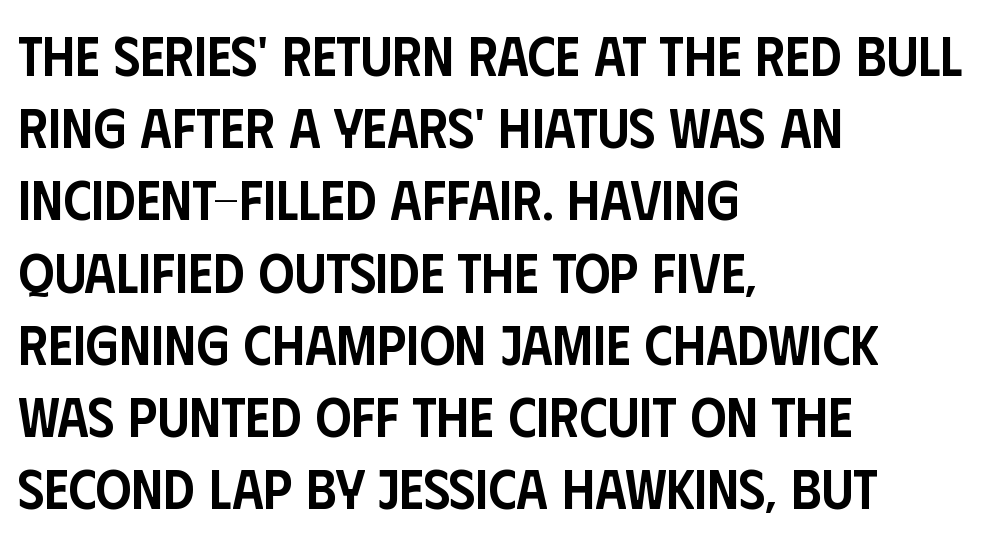
Q: Is the text bold? A: Semi-bold.
Q: Is the text italic (slanted)? A: No, it is upright.
Q: Is the typeface a serif or a sans-serif typeface? A: Sans-serif.
Q: Is the text underlined? A: No.
Q: How is the paragraph aligned? A: Left-aligned.
Q: Is the spacing between letters normal or unusually wide? A: Normal.
Q: Is the spacing between lines tight, normal or loose? A: Normal.
Q: Width (condensed, normal, or wide)? A: Condensed.
Q: Stroke contrast? A: Low.
Q: x-height? A: Large.
Q: Monospaced? A: No.
